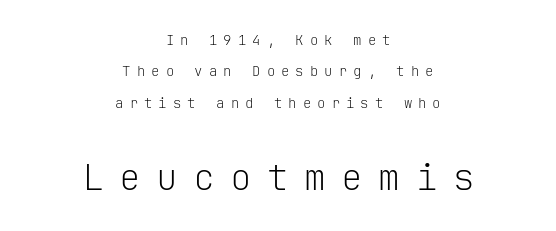
{"serif": "no", "italic": "no", "bold": "no", "weight": "light", "width": "normal", "stroke_contrast": "low", "x_height": "medium", "monospaced": "yes", "underline": "no", "align": "center", "line_spacing": "loose", "line_spacing_ratio": 2.24, "letter_spacing": "wide", "letter_spacing_em": 0.43, "larger_block": "second", "size_ratio": 2.57, "glyph_px": 36}
